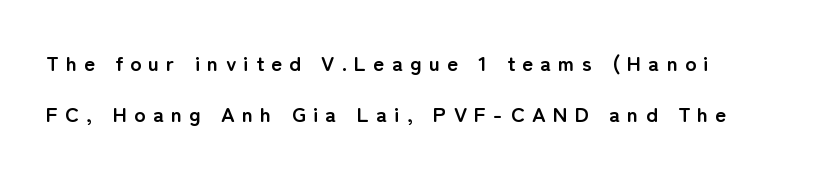
{"italic": "no", "bold": "yes", "underline": "no", "line_spacing": "loose", "line_spacing_ratio": 2.42, "letter_spacing": "wide", "letter_spacing_em": 0.34, "glyph_px": 21}
